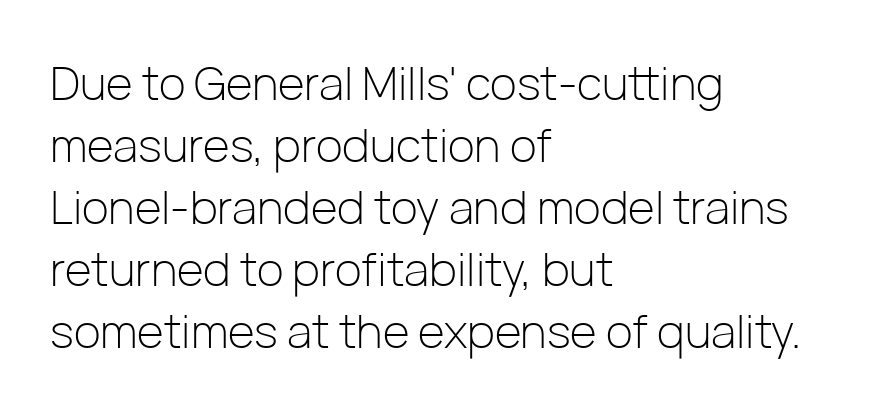
Q: Is the text bold? A: No.
Q: Is the text italic (slanted)? A: No, it is upright.
Q: Is the typeface a serif or a sans-serif typeface? A: Sans-serif.
Q: Is the text underlined? A: No.
Q: How is the paragraph aligned? A: Left-aligned.
Q: Is the spacing between letters normal or unusually wide? A: Normal.
Q: Is the spacing between lines tight, normal or loose? A: Normal.
Q: Width (condensed, normal, or wide)? A: Normal.
Q: Stroke contrast? A: Low.
Q: x-height? A: Medium.
Q: Monospaced? A: No.
